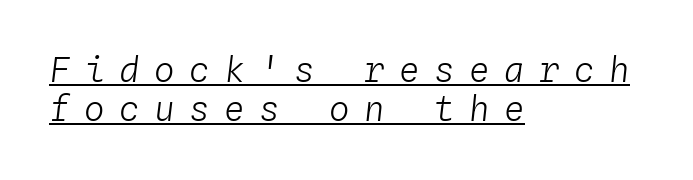
Q: Is the text bold? A: No.
Q: Is the text italic (slanted)? A: Yes, it leans right by about 4 degrees.
Q: Is the text underlined? A: Yes.
Q: How is the paragraph aligned? A: Left-aligned.
Q: Is the spacing between letters normal or unusually wide? A: Unusually wide.
Q: Is the spacing between lines tight, normal or loose? A: Tight.
Q: Width (condensed, normal, or wide)? A: Normal.
Q: Stroke contrast? A: Low.
Q: x-height? A: Medium.
Q: Monospaced? A: Yes.
